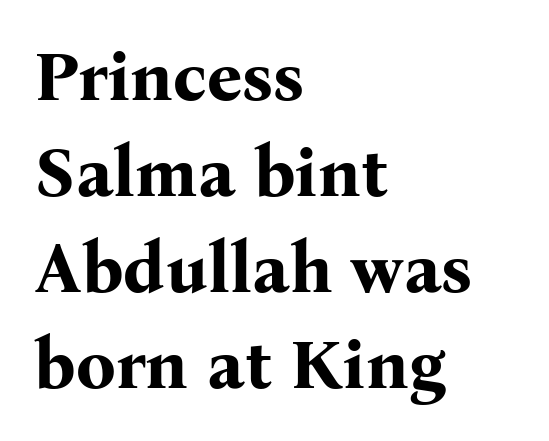
{"serif": "yes", "italic": "no", "bold": "yes", "weight": "bold", "width": "normal", "stroke_contrast": "medium", "x_height": "medium", "monospaced": "no", "underline": "no", "align": "left", "line_spacing": "normal", "line_spacing_ratio": 1.37, "letter_spacing": "normal", "letter_spacing_em": 0.0, "glyph_px": 70}
